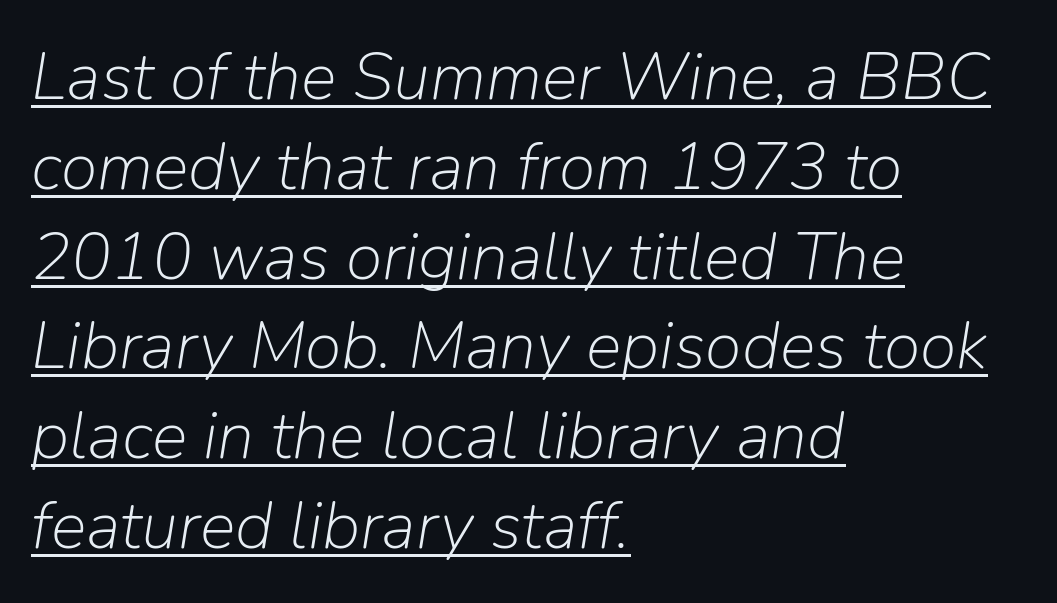
The glyphs are accompanied by a horizontal stroke just below them. Bold? No — there's no thickening of the strokes. Characters follow at the spacing the type designer built in. Do the characters align in a grid? No, the font is proportional. Honestly, the row spacing looks completely unremarkable.
